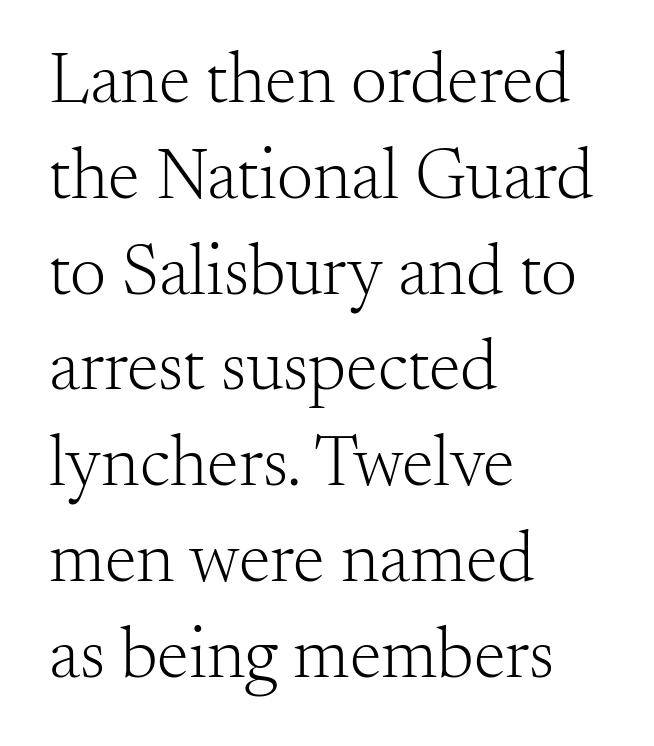
{"serif": "yes", "italic": "no", "bold": "no", "weight": "light", "width": "normal", "stroke_contrast": "medium", "x_height": "small", "monospaced": "no", "underline": "no", "align": "left", "line_spacing": "normal", "line_spacing_ratio": 1.33, "letter_spacing": "normal", "letter_spacing_em": 0.0, "glyph_px": 72}
